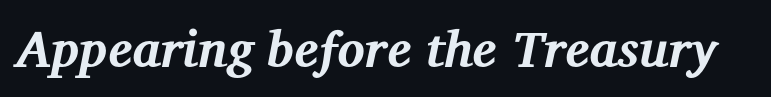
The rendering applies a slant to the glyphs. The letterforms sit shoulder to shoulder at normal distance. The passage shown is typeset with a serif family. You'd pick this weight for a headline — it's a proper bold. The words here are not underlined. The passage shown is typed in a proportional face where columns would drift.
